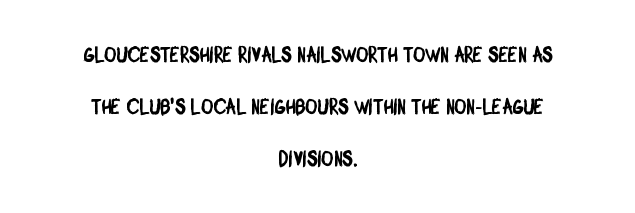
The image shows 21 px text type; set centered, loose line spacing (2.47x), normal letter spacing, not underlined.
